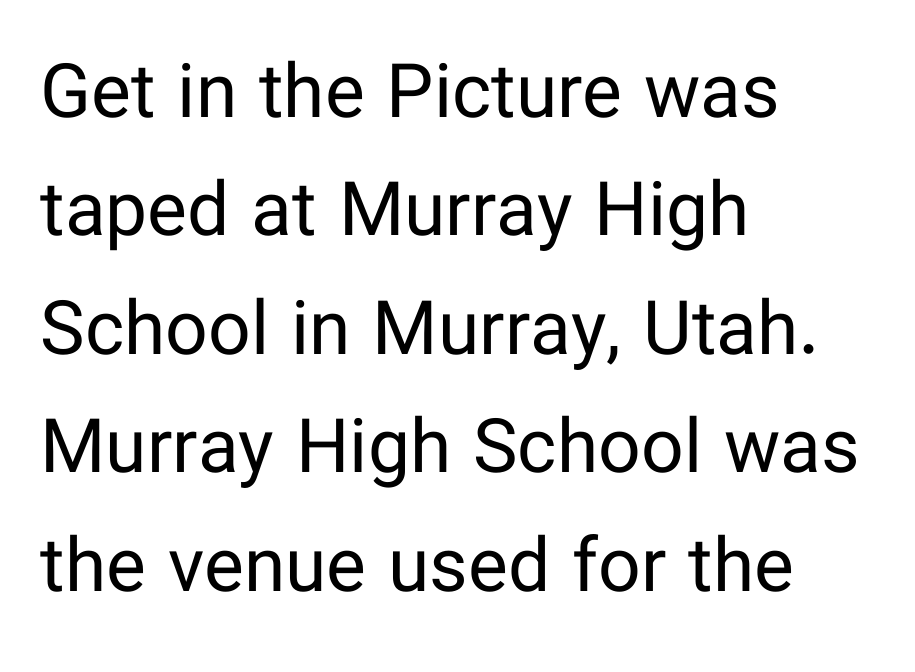
{"serif": "no", "italic": "no", "bold": "no", "weight": "regular", "width": "normal", "stroke_contrast": "low", "x_height": "medium", "monospaced": "no", "underline": "no", "align": "left", "line_spacing": "normal", "line_spacing_ratio": 1.58, "letter_spacing": "normal", "letter_spacing_em": 0.0, "glyph_px": 75}
